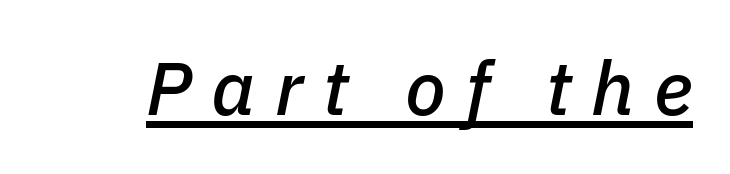
The image shows 75 px text type, italic (leaning right); set unusually wide letter spacing (+0.26 em), underlined; low stroke contrast and a medium x-height.
